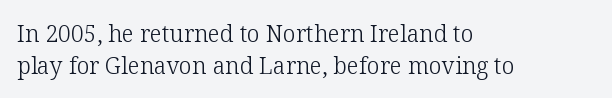
The image shows 23 px text type, upright; set left-aligned, normal line spacing (1.37x), normal letter spacing, not underlined.
